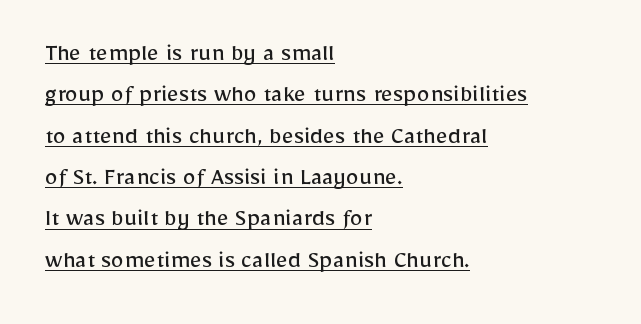
Observe the ordinary spacing: letters are neighbours, not strangers. Caption: multi-line text, flush left, ragged right. The leading is moderate, giving the passage an even texture. Upright lettering throughout. Underline: present.
